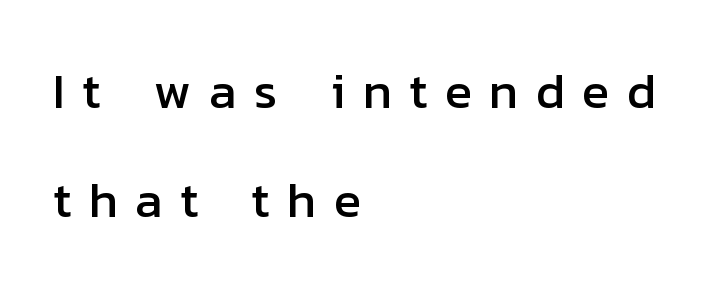
{"serif": "no", "italic": "no", "width": "normal", "stroke_contrast": "low", "x_height": "medium", "monospaced": "no", "underline": "no", "align": "left", "line_spacing": "loose", "line_spacing_ratio": 2.18, "letter_spacing": "wide", "letter_spacing_em": 0.35, "glyph_px": 50}
